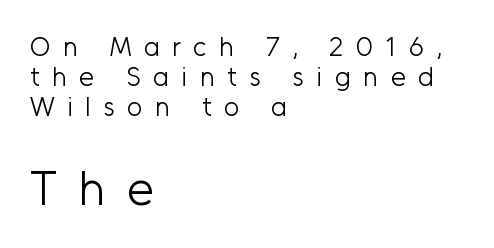
{"serif": "no", "italic": "no", "bold": "no", "weight": "light", "width": "normal", "stroke_contrast": "low", "x_height": "medium", "monospaced": "no", "underline": "no", "align": "left", "line_spacing": "tight", "line_spacing_ratio": 1.12, "letter_spacing": "wide", "letter_spacing_em": 0.46, "larger_block": "second", "size_ratio": 1.78, "glyph_px": 48}
